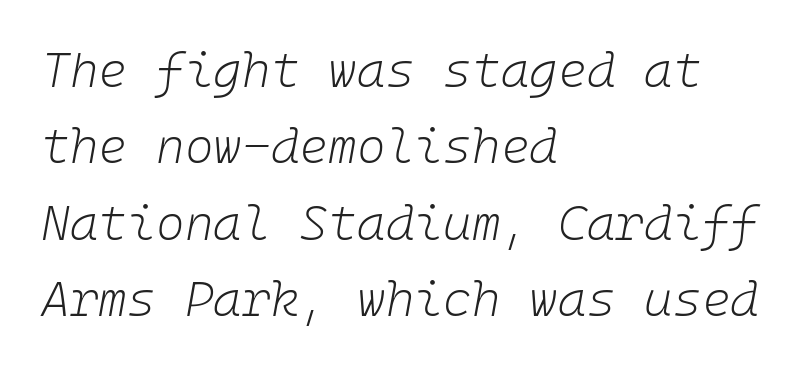
The paragraph has a hard left edge and a soft right edge. The line-height multiplier appears to be the usual default. Observe the lean: these are italic letterforms. Vertical stems look standard width or narrower in stroke. The horizontal fit of the characters is conventional and even. Anything drawn beneath the words? Only blank space.
